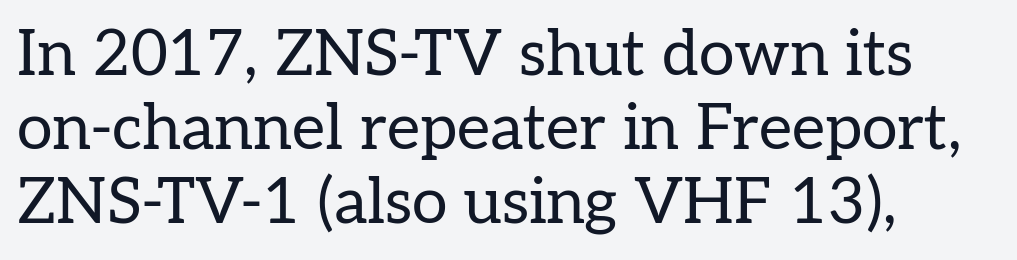
The image shows 64 px regular-weight serif type, upright; set left-aligned, line spacing 1.16x, normal letter spacing, not underlined; low stroke contrast and a medium x-height.
